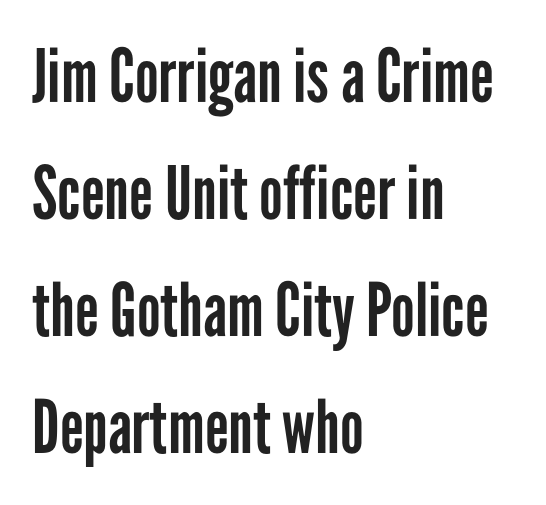
{"serif": "no", "italic": "no", "bold": "no", "weight": "regular", "width": "condensed", "stroke_contrast": "low", "x_height": "medium", "monospaced": "no", "underline": "no", "align": "left", "line_spacing": "normal", "line_spacing_ratio": 1.58, "letter_spacing": "normal", "letter_spacing_em": 0.0, "glyph_px": 74}
